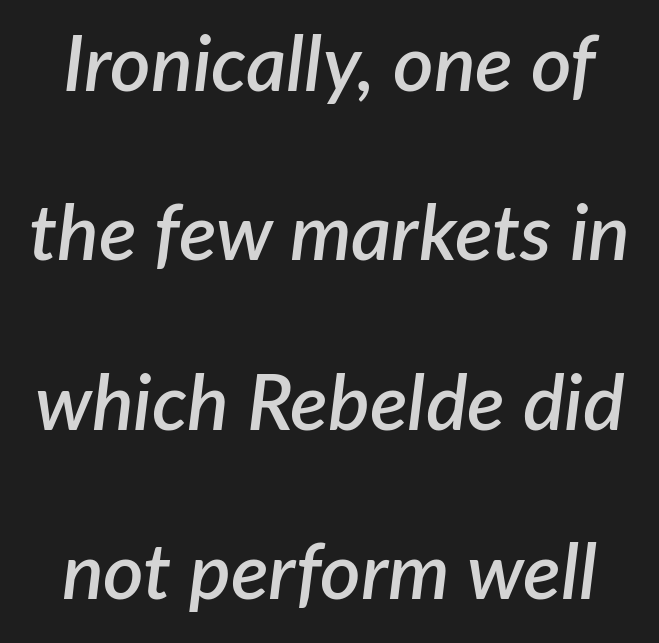
Observe the lean: these are italic letterforms. Successive baselines arrive slowly, with a big drop between each. The passage shown is typed in a proportional face where columns would drift. Weight check: semibold — heavier than regular, not quite bold. The words here are not underlined. Students, note that the glyphs here touch the page at normal intervals.
